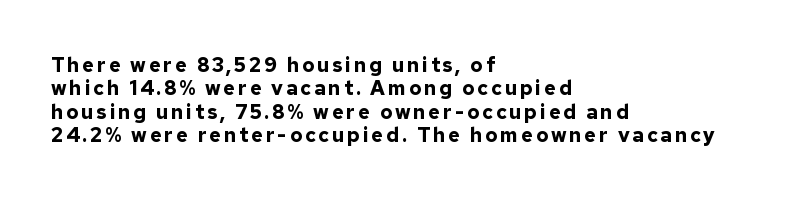
{"italic": "no", "bold": "yes", "underline": "no", "align": "left", "line_spacing_ratio": 1.17, "glyph_px": 20}
